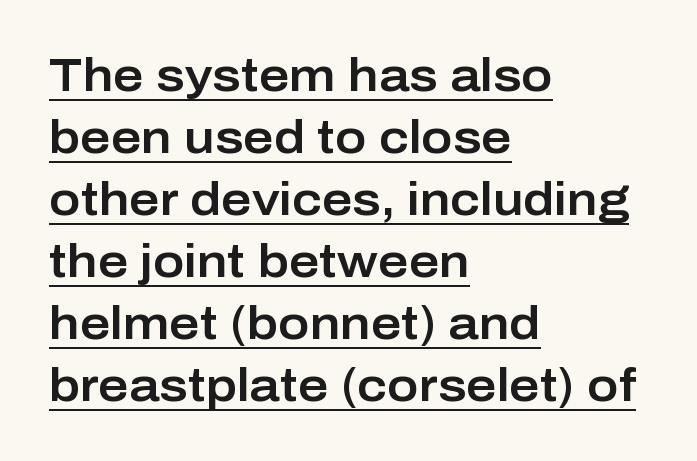
A baseline rule has been typeset under these characters. Nope, not italic — everything's standing straight. You could not count columns in this text — the font is proportionally spaced. Caption: standard tracking, unaltered. The type family on display is of the sans-serif kind.
